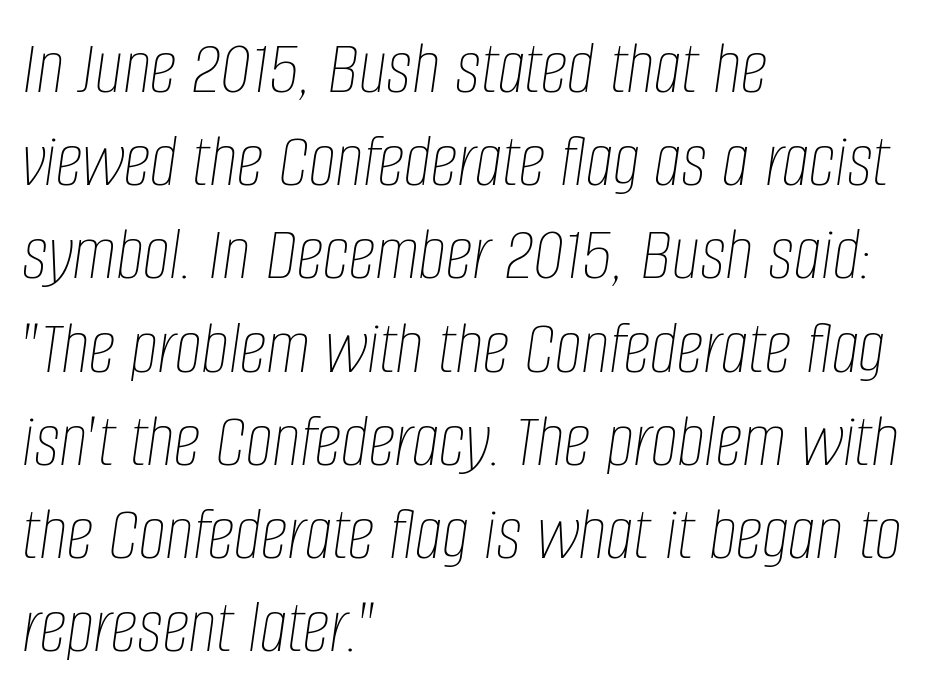
{"italic": "yes", "lean": "right", "slant_degrees": 8, "bold": "no", "weight": "thin", "width": "condensed", "stroke_contrast": "low", "x_height": "large", "monospaced": "no", "underline": "no", "align": "left", "line_spacing_ratio": 1.21, "letter_spacing": "normal", "letter_spacing_em": 0.0, "glyph_px": 77}
